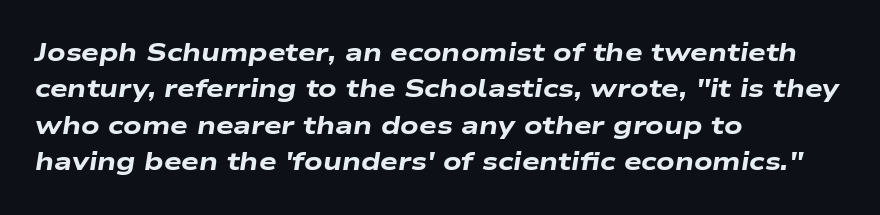
Q: Is the text bold? A: Yes.
Q: Is the text italic (slanted)? A: Yes, it leans right by about 9 degrees.
Q: Is the text underlined? A: No.
Q: How is the paragraph aligned? A: Left-aligned.
Q: Is the spacing between letters normal or unusually wide? A: Normal.
Q: Is the spacing between lines tight, normal or loose? A: Normal.
